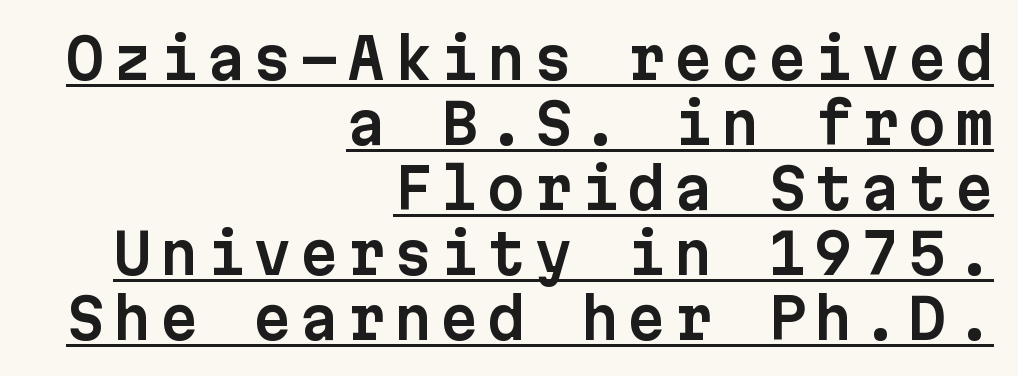
Q: Is the text italic (slanted)? A: No, it is upright.
Q: Is the typeface a serif or a sans-serif typeface? A: Sans-serif.
Q: Is the text underlined? A: Yes.
Q: How is the paragraph aligned? A: Right-aligned.
Q: Width (condensed, normal, or wide)? A: Normal.
Q: Stroke contrast? A: Low.
Q: x-height? A: Medium.
Q: Monospaced? A: Yes.
